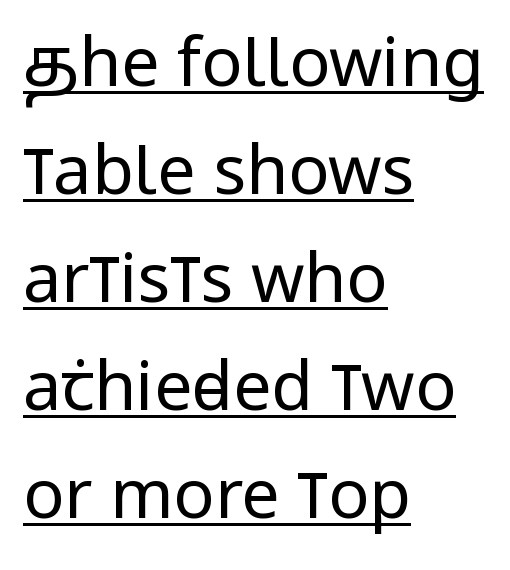
Q: Is the text bold? A: No.
Q: Is the text italic (slanted)? A: No, it is upright.
Q: Is the typeface a serif or a sans-serif typeface? A: Sans-serif.
Q: Is the text underlined? A: Yes.
Q: How is the paragraph aligned? A: Left-aligned.
Q: Is the spacing between letters normal or unusually wide? A: Normal.
Q: Is the spacing between lines tight, normal or loose? A: Normal.
Q: Width (condensed, normal, or wide)? A: Condensed.
Q: Stroke contrast? A: Low.
Q: x-height? A: Large.
Q: Monospaced? A: No.
